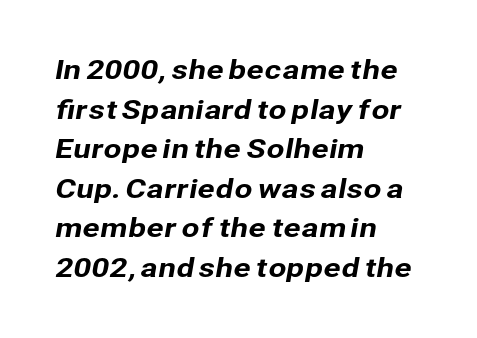
The passage shown is not underscored anywhere. Regarding leading, the lines here are spaced in the standard way. Line starts are locked; line ends wander. No extra tracking has been applied to these lines.
